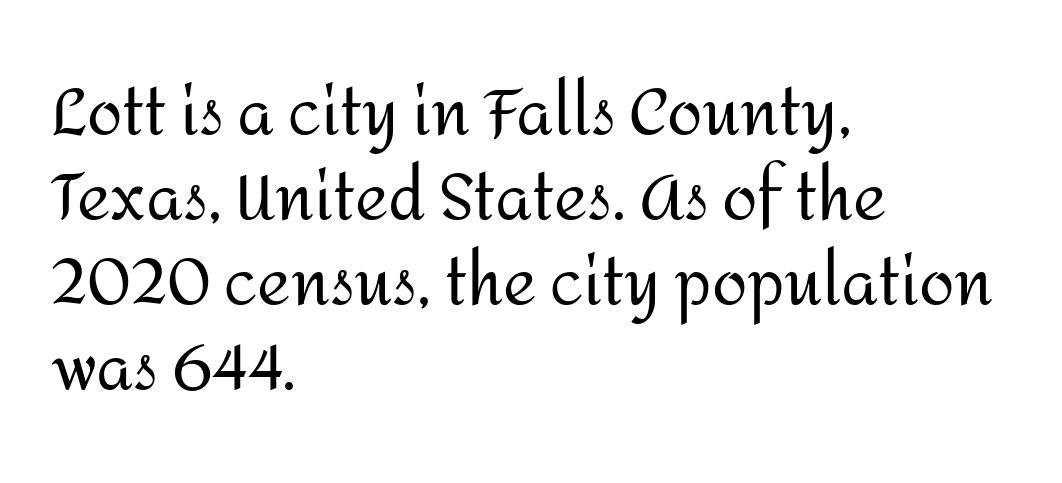
Words float on clear page, feet unadorned. On a weight scale, this lands at 450 or below. Typeset ragged right — the left edge is the straight one. Do the characters align in a grid? No, the font is proportional. Standard letterfit; no display-style spreading of the glyphs. Vertically, the passage feels balanced, rows spaced as you'd expect.
